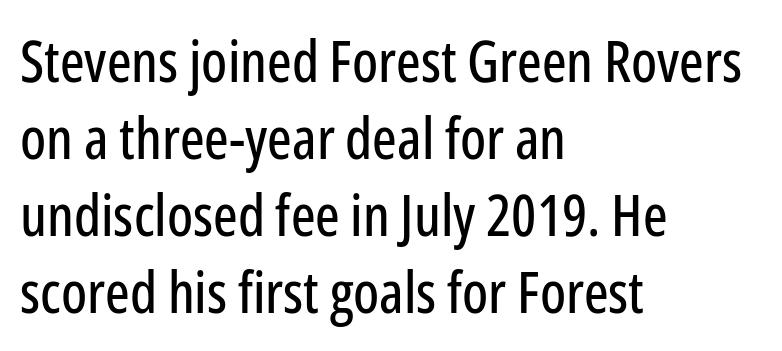
{"serif": "no", "italic": "no", "width": "condensed", "stroke_contrast": "low", "x_height": "medium", "monospaced": "no", "underline": "no", "align": "left", "line_spacing": "normal", "line_spacing_ratio": 1.33, "letter_spacing": "normal", "letter_spacing_em": 0.0, "glyph_px": 58}
